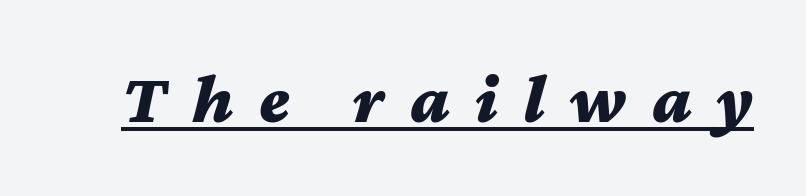
The image shows 70 px bold, wide type, italic (leaning right); set unusually wide letter spacing (+0.36 em), underlined; medium stroke contrast and a medium x-height.
